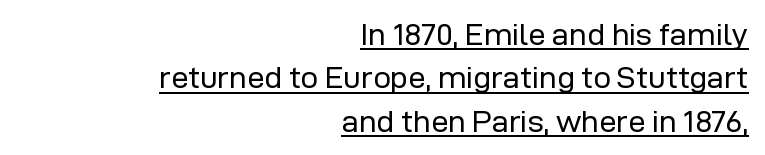
{"serif": "no", "italic": "no", "bold": "no", "weight": "regular", "width": "normal", "stroke_contrast": "low", "x_height": "medium", "monospaced": "no", "underline": "yes", "align": "right", "line_spacing": "normal", "line_spacing_ratio": 1.4, "letter_spacing": "normal", "letter_spacing_em": 0.0, "glyph_px": 31}
